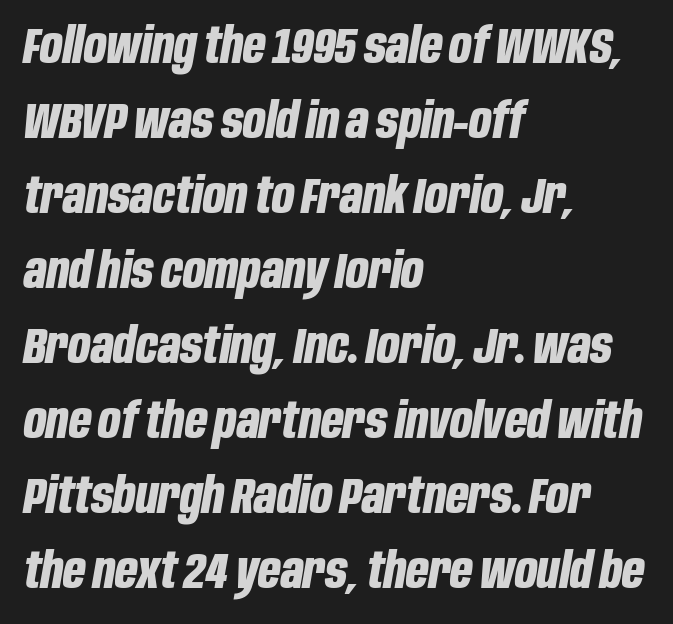
A student would call this left alignment; a typographer would say flush left, rag right. A typesetter would mark this as italic. Rows of type keep a routine distance in the vertical direction. The face used here has the dense, thick strokes of a bold. The words here are not underlined.
